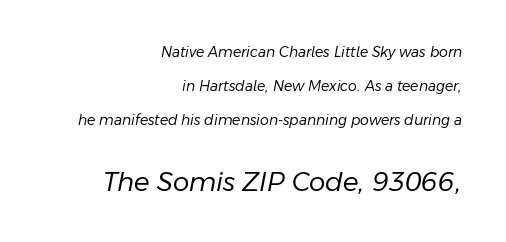
{"italic": "yes", "lean": "right", "slant_degrees": 11, "bold": "no", "underline": "no", "align": "right", "line_spacing": "loose", "line_spacing_ratio": 2.42, "letter_spacing": "normal", "letter_spacing_em": 0.0, "larger_block": "second", "size_ratio": 1.86, "glyph_px": 26}
